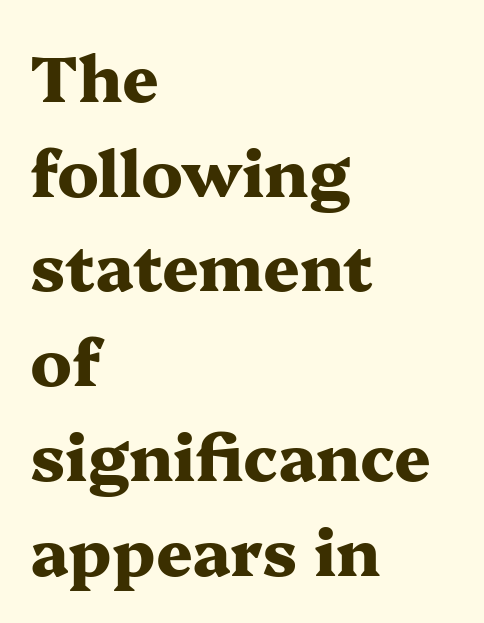
Q: Is the text bold? A: Yes.
Q: Is the text italic (slanted)? A: No, it is upright.
Q: Is the typeface a serif or a sans-serif typeface? A: Serif.
Q: Is the text underlined? A: No.
Q: How is the paragraph aligned? A: Left-aligned.
Q: Is the spacing between letters normal or unusually wide? A: Normal.
Q: Is the spacing between lines tight, normal or loose? A: Normal.
Q: Width (condensed, normal, or wide)? A: Wide.
Q: Stroke contrast? A: Medium.
Q: x-height? A: Medium.
Q: Monospaced? A: No.
